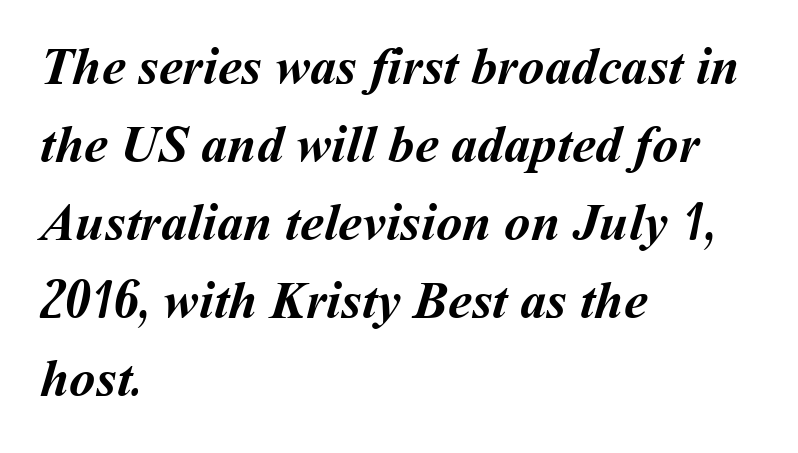
Q: Is the text bold? A: Yes.
Q: Is the text underlined? A: No.
Q: How is the paragraph aligned? A: Left-aligned.
Q: Is the spacing between letters normal or unusually wide? A: Normal.
Q: Is the spacing between lines tight, normal or loose? A: Normal.
Q: Width (condensed, normal, or wide)? A: Normal.
Q: Stroke contrast? A: Medium.
Q: x-height? A: Medium.
Q: Monospaced? A: No.
